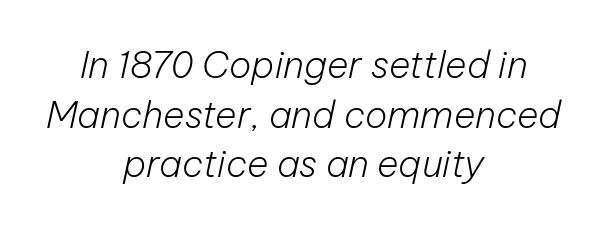
The image shows 37 px light type, italic (leaning right); set centered, normal line spacing (1.34x), normal letter spacing, not underlined; low stroke contrast and a medium x-height.
